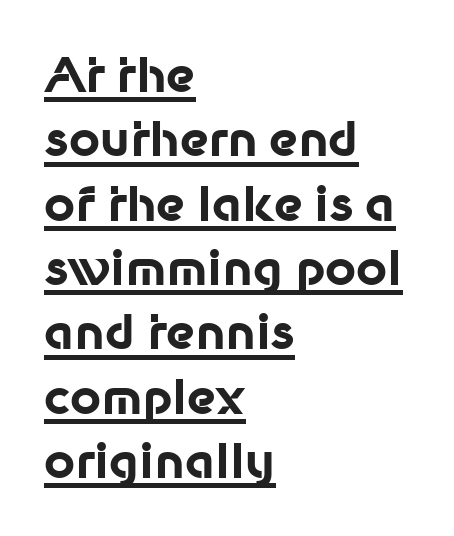
Q: Is the text bold? A: Yes.
Q: Is the text italic (slanted)? A: No, it is upright.
Q: Is the typeface a serif or a sans-serif typeface? A: Sans-serif.
Q: Is the text underlined? A: Yes.
Q: How is the paragraph aligned? A: Left-aligned.
Q: Is the spacing between letters normal or unusually wide? A: Normal.
Q: Is the spacing between lines tight, normal or loose? A: Normal.
Q: Width (condensed, normal, or wide)? A: Normal.
Q: Stroke contrast? A: Low.
Q: x-height? A: Medium.
Q: Monospaced? A: No.
